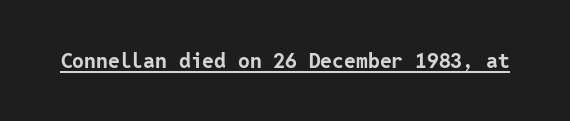
Emphasis is given by a line drawn under the lettering. Weight: bold. Honestly, the letter spacing is just normal — you wouldn't notice it. Is there any slant? The stems are plumb.
